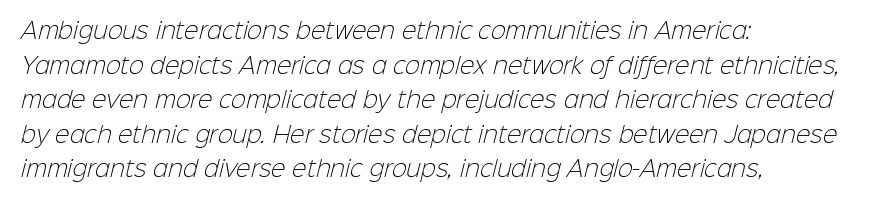
Q: Is the text bold? A: No.
Q: Is the text underlined? A: No.
Q: How is the paragraph aligned? A: Left-aligned.
Q: Is the spacing between letters normal or unusually wide? A: Normal.
Q: Is the spacing between lines tight, normal or loose? A: Normal.
